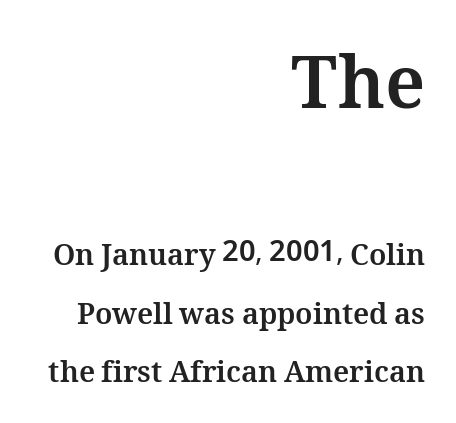
No extra tracking has been applied to these lines. Here the designer chose a conventional face with non-uniform glyph widths. Typographic density is high because the face is bold. Upright lettering throughout.
